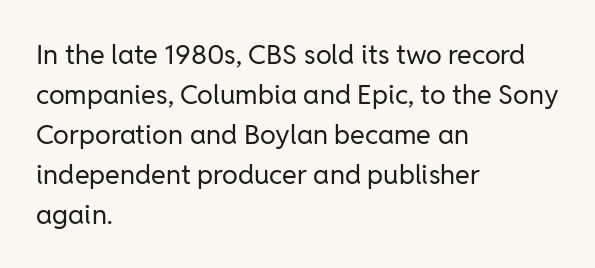
{"italic": "no", "bold": "no", "underline": "no", "align": "left", "line_spacing": "normal", "line_spacing_ratio": 1.48, "letter_spacing": "normal", "letter_spacing_em": 0.0, "glyph_px": 27}
